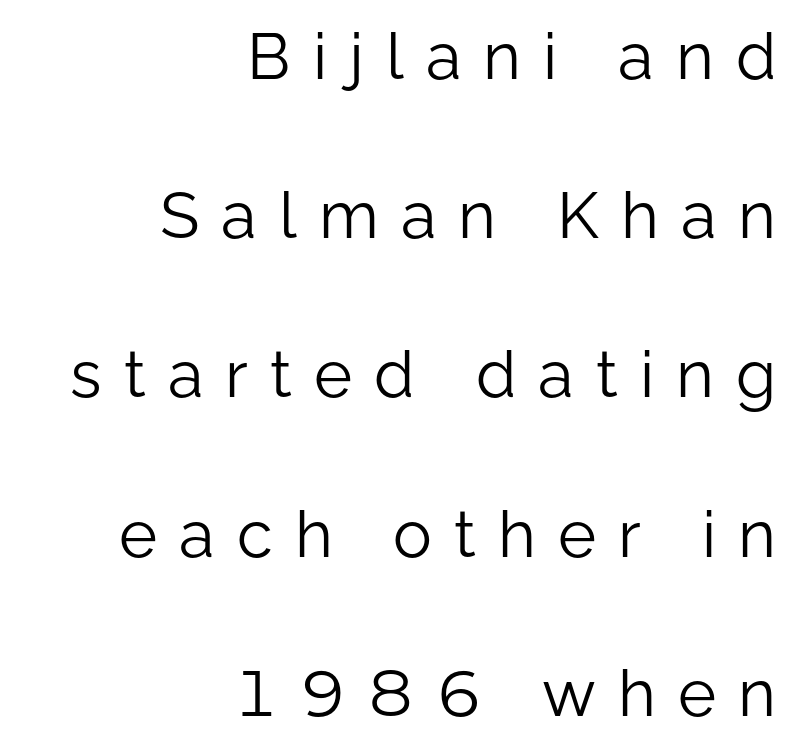
The image shows 65 px light sans-serif type, upright; set right-aligned, loose line spacing (2.45x), unusually wide letter spacing (+0.34 em), not underlined; low stroke contrast and a medium x-height.
